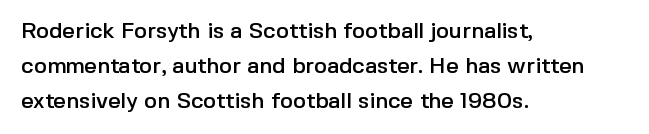
{"italic": "no", "underline": "no", "align": "left", "line_spacing": "normal", "line_spacing_ratio": 1.58, "letter_spacing": "normal", "letter_spacing_em": 0.0, "glyph_px": 22}
